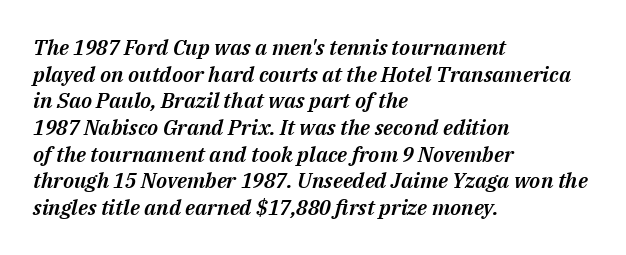
Q: Is the text italic (slanted)? A: Yes, it leans right by about 14 degrees.
Q: Is the text underlined? A: No.
Q: How is the paragraph aligned? A: Left-aligned.
Q: Is the spacing between letters normal or unusually wide? A: Normal.
Q: Is the spacing between lines tight, normal or loose? A: Normal.
